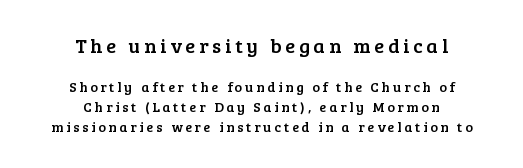
Reading top to bottom, the characters get smaller at the block break. Reading down the column, the eye jumps a familiar distance to each next line. The lines are quadded center. Compared with typical body copy, the letter spacing here is much looser. The letters stand upright; this is a roman face.
